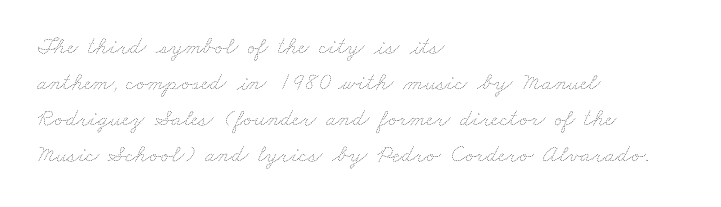
{"bold": "no", "underline": "no", "align": "left", "line_spacing": "normal", "line_spacing_ratio": 1.5, "letter_spacing": "normal", "letter_spacing_em": 0.0, "glyph_px": 24}
